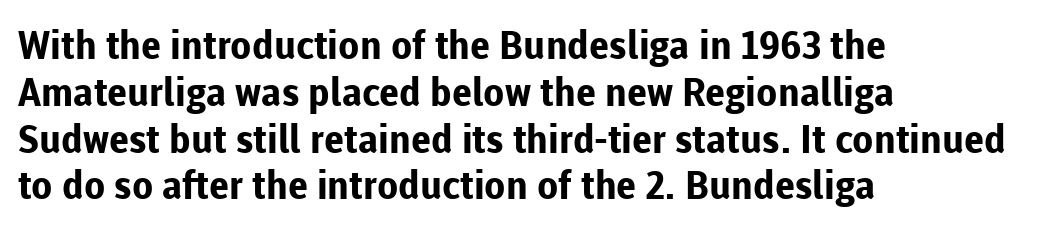
The image shows 39 px bold sans-serif type, upright; set left-aligned, line spacing 1.2x, normal letter spacing, not underlined; low stroke contrast and a medium x-height.
